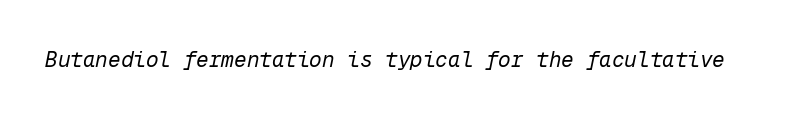
{"italic": "yes", "lean": "right", "slant_degrees": 12, "bold": "no", "underline": "no", "letter_spacing": "normal", "letter_spacing_em": 0.0, "glyph_px": 21}
